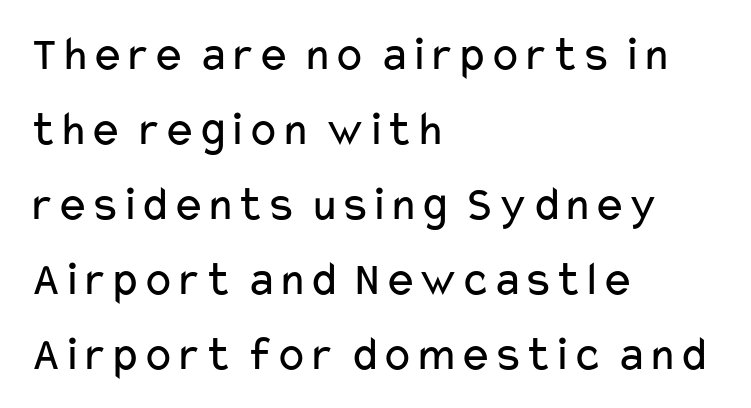
The image shows 49 px regular-weight, wide sans-serif type, upright; set left-aligned, normal line spacing (1.53x), normal letter spacing, not underlined; low stroke contrast and a medium x-height.
